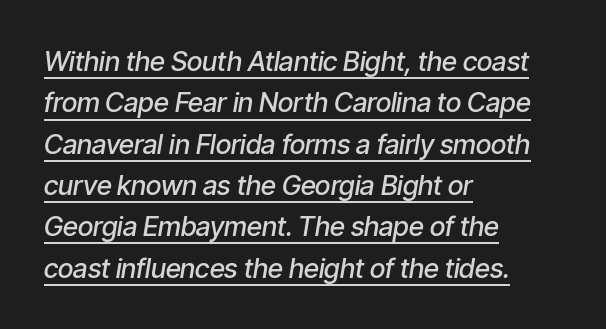
Q: Is the text bold? A: Semi-bold.
Q: Is the text italic (slanted)? A: Yes, it leans right by about 9 degrees.
Q: Is the text underlined? A: Yes.
Q: How is the paragraph aligned? A: Left-aligned.
Q: Is the spacing between letters normal or unusually wide? A: Normal.
Q: Is the spacing between lines tight, normal or loose? A: Normal.
